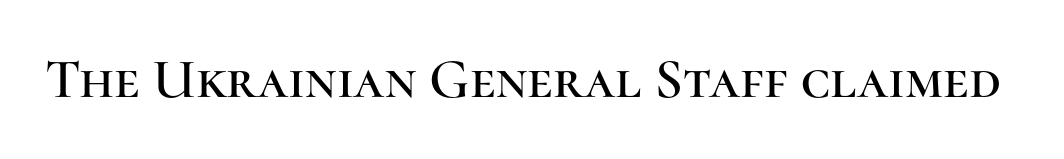
{"serif": "yes", "italic": "no", "width": "normal", "stroke_contrast": "high", "x_height": "medium", "monospaced": "no", "underline": "no", "letter_spacing": "normal", "letter_spacing_em": 0.0, "glyph_px": 56}
